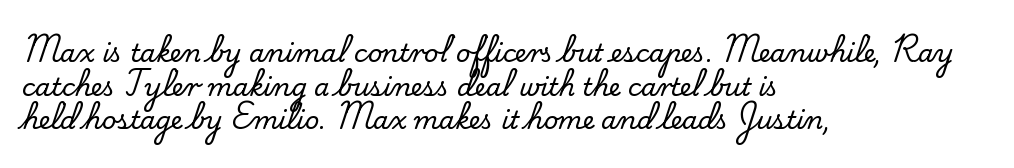
Caption: multi-line text, flush left, ragged right. What stands out about the letter spacing? Nothing — it is the standard amount. Has an underline been added? It has not. This block has exactly the height ordinary leading produces.
